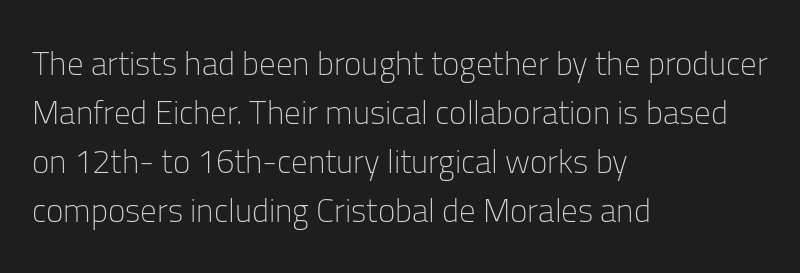
Q: Is the text bold? A: No.
Q: Is the text italic (slanted)? A: No, it is upright.
Q: Is the typeface a serif or a sans-serif typeface? A: Sans-serif.
Q: Is the text underlined? A: No.
Q: How is the paragraph aligned? A: Left-aligned.
Q: Is the spacing between letters normal or unusually wide? A: Normal.
Q: Is the spacing between lines tight, normal or loose? A: Normal.
Q: Width (condensed, normal, or wide)? A: Normal.
Q: Stroke contrast? A: Low.
Q: x-height? A: Medium.
Q: Monospaced? A: No.
